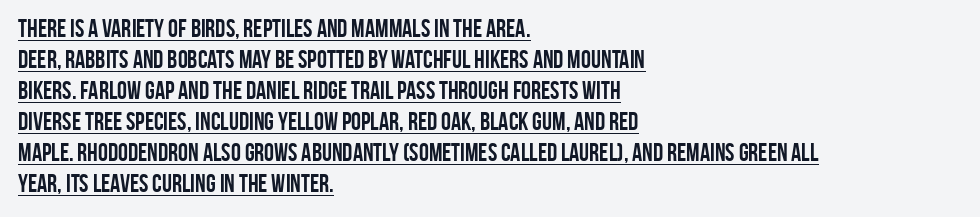
Q: Is the text bold? A: Yes.
Q: Is the text italic (slanted)? A: No, it is upright.
Q: Is the text underlined? A: Yes.
Q: How is the paragraph aligned? A: Left-aligned.
Q: Is the spacing between letters normal or unusually wide? A: Normal.
